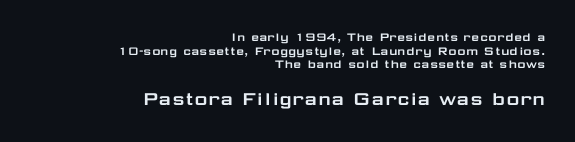
The image shows 22 px text type, upright; set right-aligned, tight line spacing (0.97x), normal letter spacing, not underlined; the second (bottom) block is 1.57x larger.
